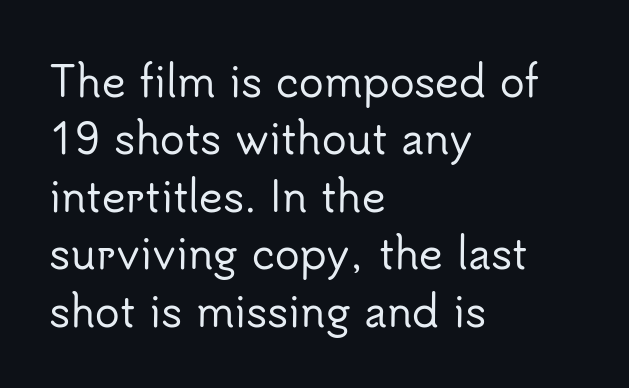
The image shows 41 px sans-serif type, upright; set left-aligned, normal line spacing (1.4x), normal letter spacing, not underlined; low stroke contrast and a small x-height.
